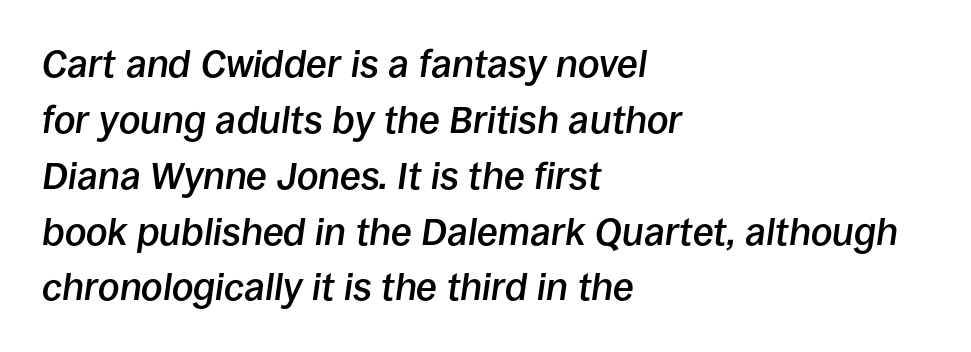
The image shows 38 px semibold type, italic (leaning right); set left-aligned, normal line spacing (1.47x), normal letter spacing, not underlined; low stroke contrast and a large x-height.
